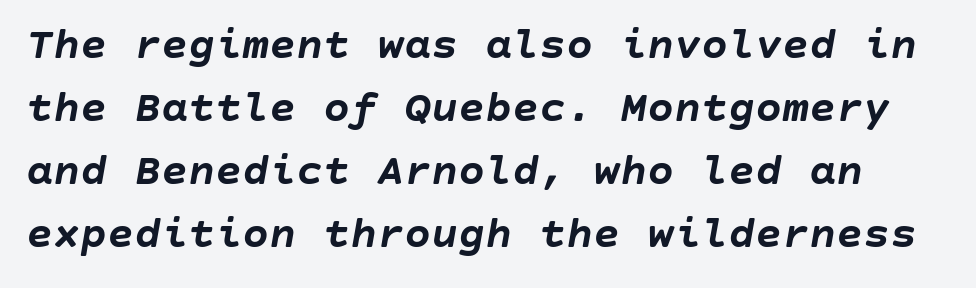
The image shows 45 px semibold type, italic (leaning right); set normal line spacing (1.4x), normal letter spacing, not underlined; low stroke contrast and a large x-height.
